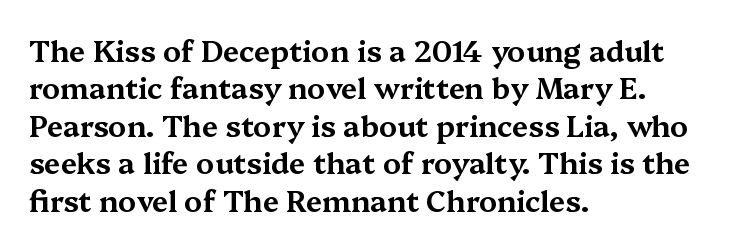
{"serif": "yes", "italic": "no", "width": "wide", "stroke_contrast": "medium", "x_height": "medium", "monospaced": "no", "underline": "no", "align": "left", "line_spacing": "normal", "line_spacing_ratio": 1.29, "letter_spacing": "normal", "letter_spacing_em": 0.0, "glyph_px": 29}
